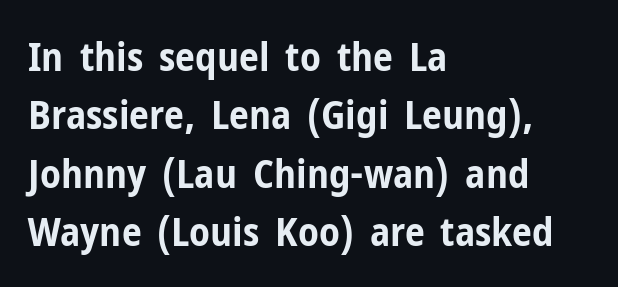
Students, observe: this is what conventionally led text looks like. The setting favours the left margin, as ordinary paragraphs usually do. The passage shown has conventional tracking throughout. Letterform terminals end flat and unadorned throughout the passage.
